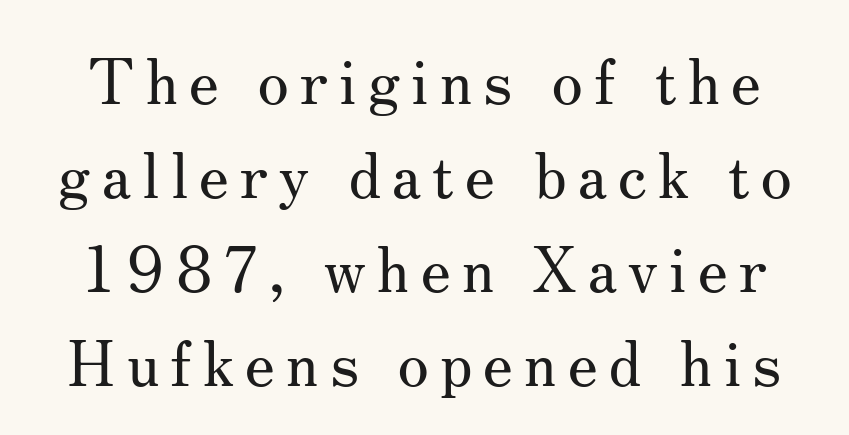
{"serif": "yes", "italic": "no", "bold": "no", "weight": "regular", "width": "normal", "stroke_contrast": "medium", "x_height": "small", "monospaced": "no", "underline": "no", "line_spacing": "normal", "line_spacing_ratio": 1.47, "glyph_px": 64}
